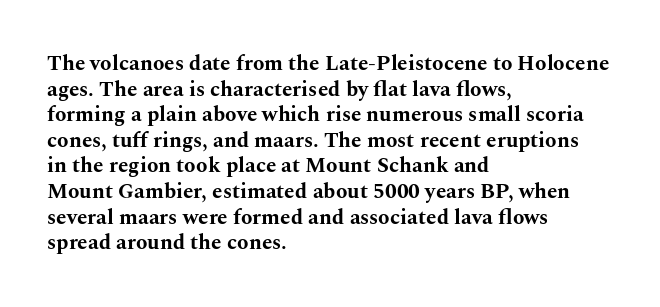
Q: Is the text bold? A: Yes.
Q: Is the text italic (slanted)? A: No, it is upright.
Q: Is the text underlined? A: No.
Q: How is the paragraph aligned? A: Left-aligned.
Q: Is the spacing between letters normal or unusually wide? A: Normal.
